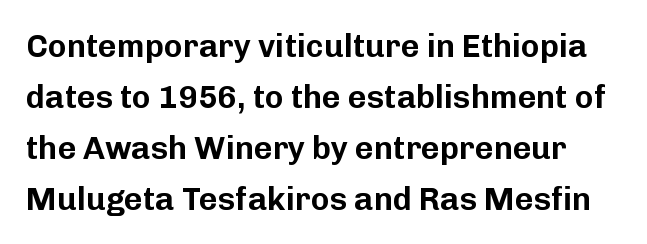
Q: Is the text italic (slanted)? A: No, it is upright.
Q: Is the typeface a serif or a sans-serif typeface? A: Sans-serif.
Q: Is the text underlined? A: No.
Q: Is the spacing between letters normal or unusually wide? A: Normal.
Q: Is the spacing between lines tight, normal or loose? A: Normal.
Q: Width (condensed, normal, or wide)? A: Normal.
Q: Stroke contrast? A: Low.
Q: x-height? A: Medium.
Q: Monospaced? A: No.
